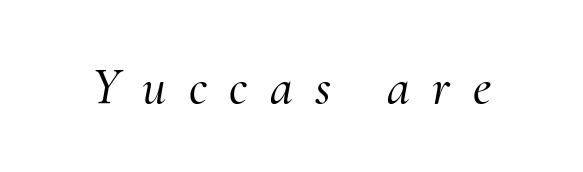
The image shows 52 px serif type, italic (leaning right); set unusually wide letter spacing (+0.43 em), not underlined; medium stroke contrast and a small x-height.
